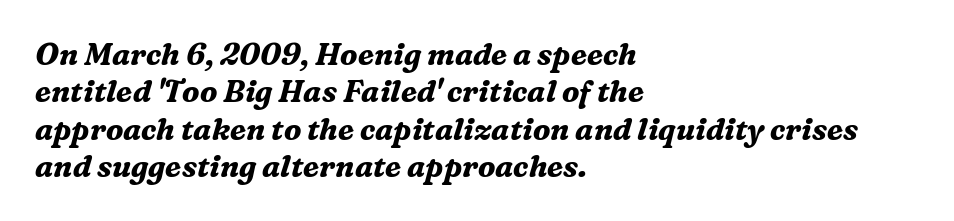
The specimen omits any rule beneath the text block's lines. The lines in this sample share a left origin and differ only in where they stop. Little horizontal feet cap the strokes, marking this as serif type. A full-strength bold gives these letters their thick strokes. The vertical gap from one line to the next is medium.
